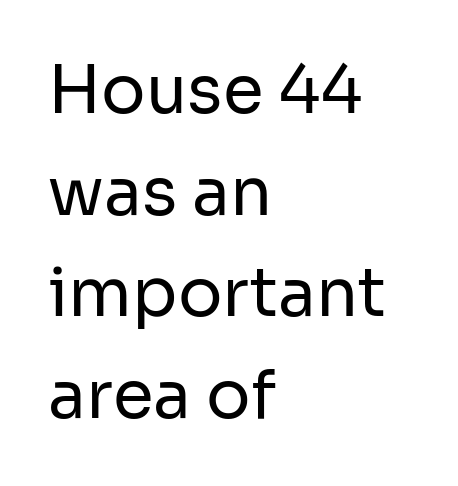
The image shows 66 px regular-weight sans-serif type, upright; set left-aligned, normal line spacing (1.54x), normal letter spacing, not underlined; low stroke contrast and a medium x-height.
